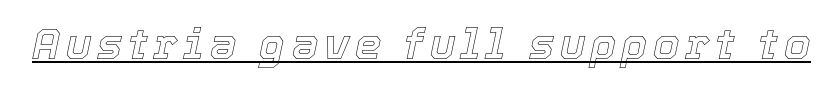
Q: Is the text italic (slanted)? A: Yes, it leans right by about 12 degrees.
Q: Is the text underlined? A: Yes.
Q: Width (condensed, normal, or wide)? A: Normal.
Q: x-height? A: Medium.
Q: Monospaced? A: No.
